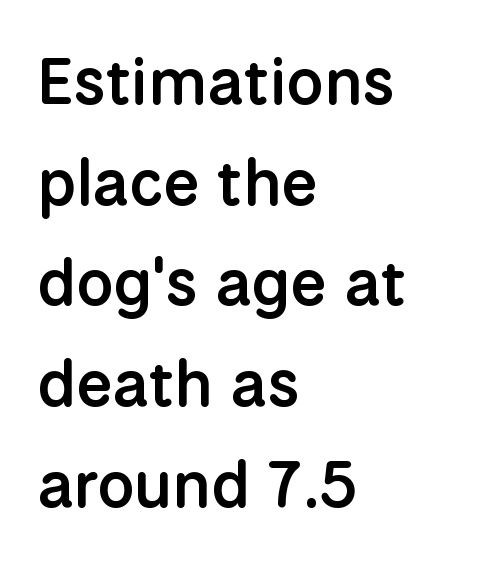
Q: Is the text bold? A: Semi-bold.
Q: Is the text italic (slanted)? A: No, it is upright.
Q: Is the typeface a serif or a sans-serif typeface? A: Sans-serif.
Q: Is the text underlined? A: No.
Q: How is the paragraph aligned? A: Left-aligned.
Q: Is the spacing between letters normal or unusually wide? A: Normal.
Q: Is the spacing between lines tight, normal or loose? A: Normal.
Q: Width (condensed, normal, or wide)? A: Normal.
Q: Stroke contrast? A: Low.
Q: x-height? A: Medium.
Q: Monospaced? A: No.
